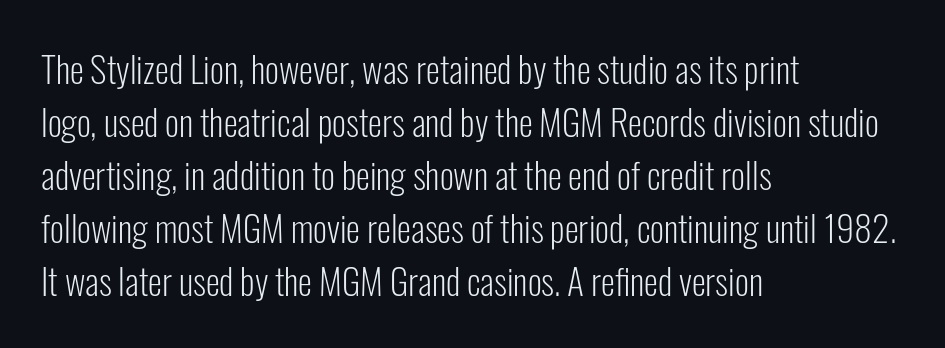
The image shows 36 px light, condensed sans-serif type, upright; set left-aligned, normal line spacing (1.47x), normal letter spacing, not underlined; low stroke contrast and a medium x-height.
